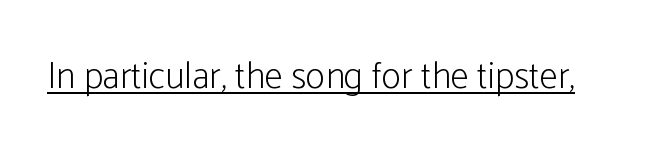
The image shows 37 px light, condensed sans-serif type, upright; set normal letter spacing, underlined; low stroke contrast and a medium x-height.
